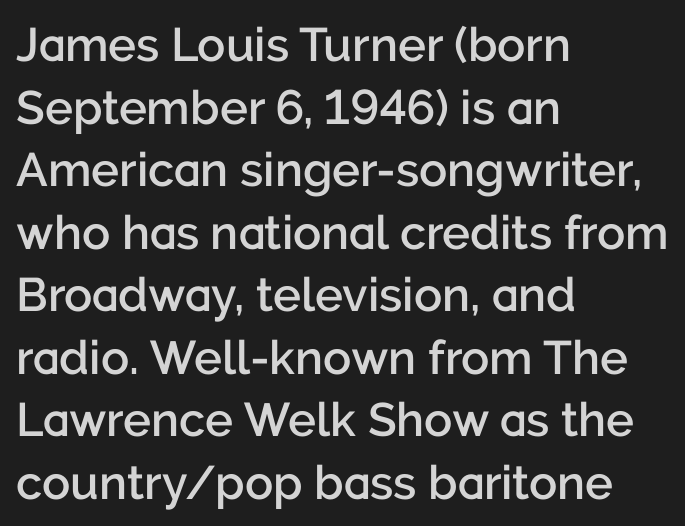
{"serif": "no", "italic": "no", "bold": "semi", "weight": "semibold", "width": "normal", "stroke_contrast": "low", "x_height": "medium", "monospaced": "no", "underline": "no", "align": "left", "line_spacing": "normal", "line_spacing_ratio": 1.33, "letter_spacing": "normal", "letter_spacing_em": 0.0, "glyph_px": 47}
